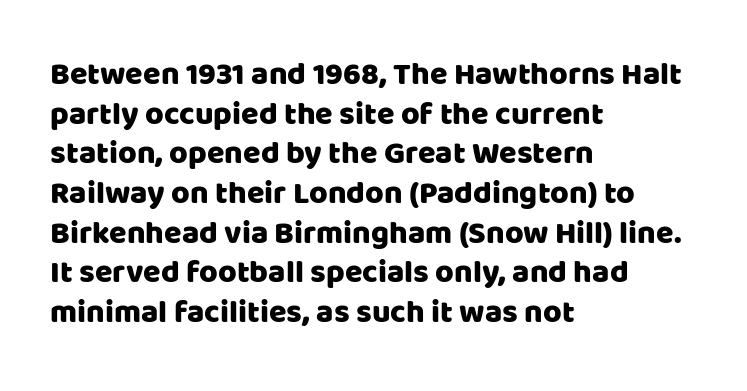
Q: Is the text italic (slanted)? A: No, it is upright.
Q: Is the typeface a serif or a sans-serif typeface? A: Sans-serif.
Q: Is the text underlined? A: No.
Q: How is the paragraph aligned? A: Left-aligned.
Q: Is the spacing between letters normal or unusually wide? A: Normal.
Q: Width (condensed, normal, or wide)? A: Normal.
Q: Stroke contrast? A: Low.
Q: x-height? A: Large.
Q: Monospaced? A: No.
